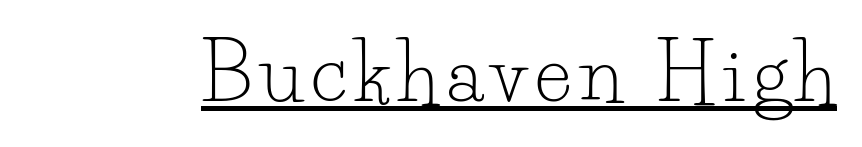
{"serif": "yes", "italic": "no", "bold": "no", "weight": "light", "width": "normal", "stroke_contrast": "low", "x_height": "small", "monospaced": "no", "underline": "yes", "glyph_px": 77}
